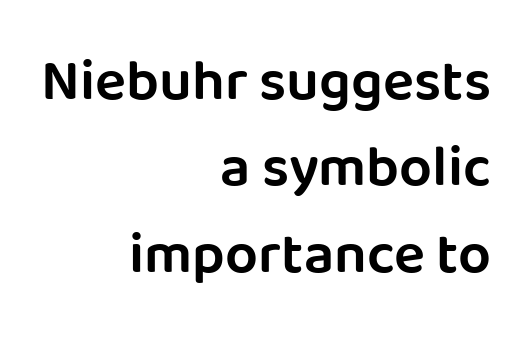
{"serif": "no", "italic": "no", "bold": "semi", "weight": "semibold", "width": "normal", "stroke_contrast": "low", "x_height": "large", "monospaced": "no", "underline": "no", "align": "right", "line_spacing": "normal", "line_spacing_ratio": 1.49, "letter_spacing": "normal", "letter_spacing_em": 0.0, "glyph_px": 58}
